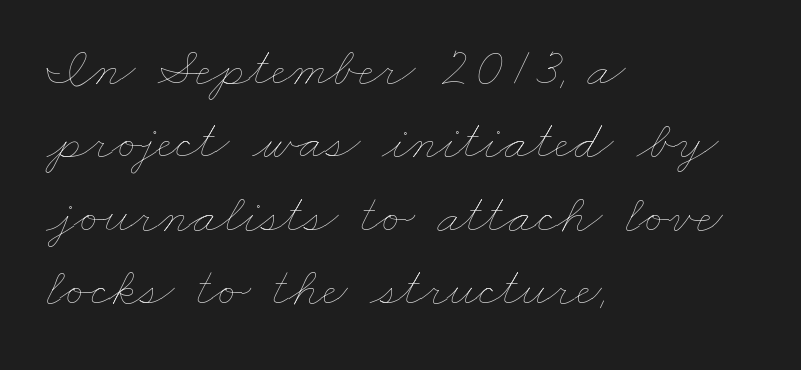
{"bold": "no", "weight": "thin", "width": "wide", "stroke_contrast": "low", "x_height": "small", "monospaced": "no", "underline": "no", "align": "left", "line_spacing": "normal", "line_spacing_ratio": 1.31, "letter_spacing": "normal", "letter_spacing_em": 0.0, "glyph_px": 56}
